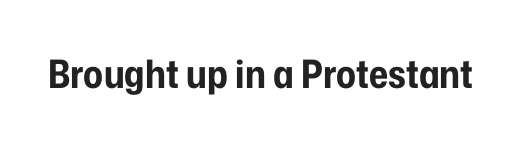
{"serif": "no", "italic": "no", "bold": "yes", "weight": "bold", "width": "condensed", "stroke_contrast": "low", "x_height": "medium", "monospaced": "no", "underline": "no", "letter_spacing": "normal", "letter_spacing_em": 0.0, "glyph_px": 39}
